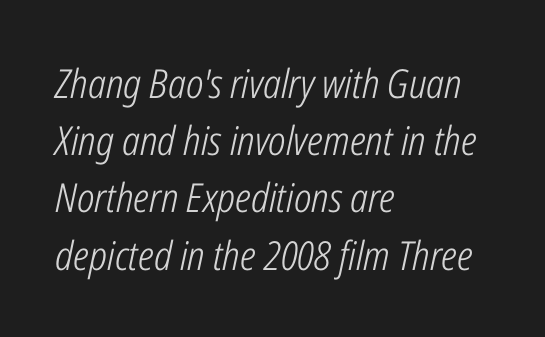
{"italic": "yes", "lean": "right", "slant_degrees": 12, "bold": "no", "weight": "light", "width": "condensed", "stroke_contrast": "low", "x_height": "medium", "monospaced": "no", "underline": "no", "align": "left", "line_spacing": "normal", "line_spacing_ratio": 1.43, "letter_spacing": "normal", "letter_spacing_em": 0.0, "glyph_px": 40}
